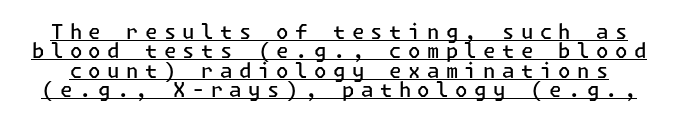
A fair bit of extra ink — the face is semibold, not bold. Students, observe: this is what under-led, compact text looks like. The tracking jumps out immediately: characters are airy and widely separated. The typesetter has applied underlining to the passage shown. Posture: upright roman.
